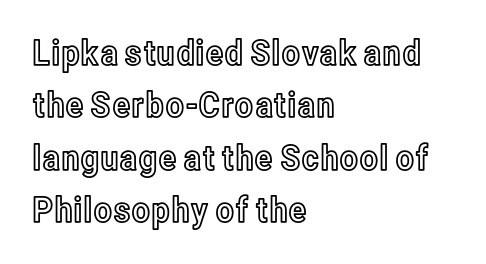
Just letters on the line, the space beneath them empty. Honestly, the row spacing looks completely unremarkable. Notice how the stems are strictly vertical — no italics here. The lines are quadded left. Tracking here is standard; glyphs follow each other at the usual distance.
